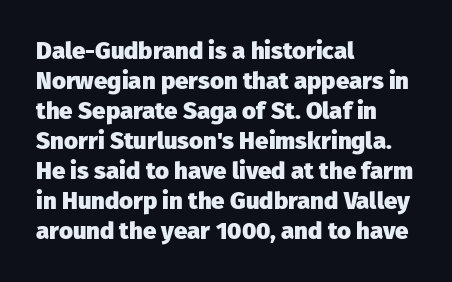
The characters look thick and weighty, a clear bold. Rows of type keep a routine distance in the vertical direction. Each word holds together tightly as a unit, with standard inter-letter gaps. Does the copy run flush right? No — it runs flush left. Beneath every word, the page is bare.
